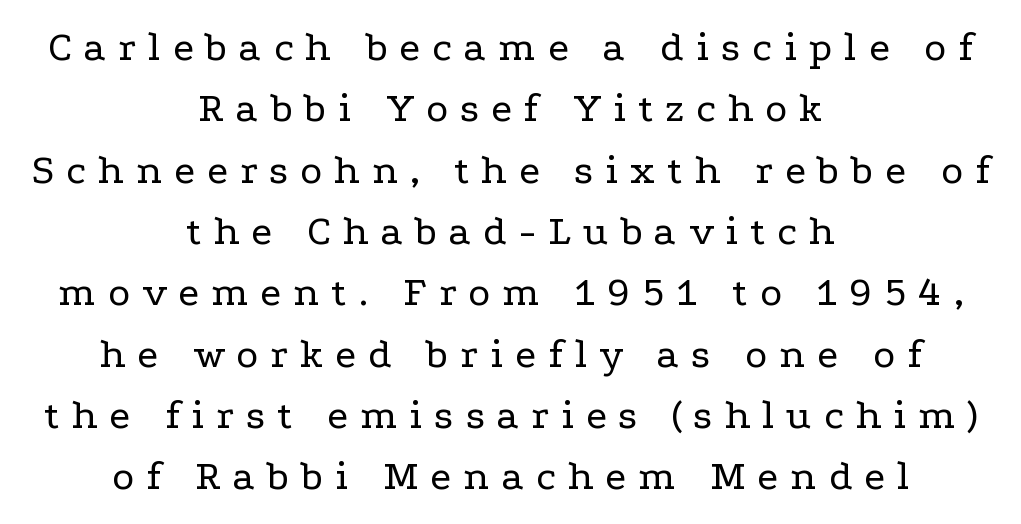
Q: Is the text bold? A: No.
Q: Is the text italic (slanted)? A: No, it is upright.
Q: Is the typeface a serif or a sans-serif typeface? A: Serif.
Q: Is the text underlined? A: No.
Q: How is the paragraph aligned? A: Centered.
Q: Is the spacing between letters normal or unusually wide? A: Unusually wide.
Q: Is the spacing between lines tight, normal or loose? A: Normal.
Q: Width (condensed, normal, or wide)? A: Wide.
Q: Stroke contrast? A: Low.
Q: x-height? A: Medium.
Q: Monospaced? A: No.
